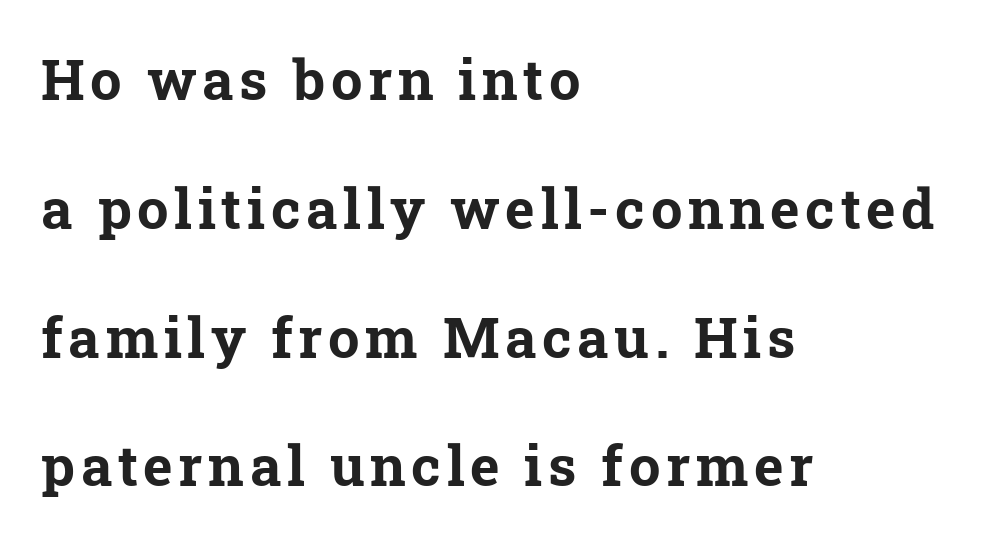
Q: Is the text bold? A: Yes.
Q: Is the typeface a serif or a sans-serif typeface? A: Serif.
Q: Is the text underlined? A: No.
Q: How is the paragraph aligned? A: Left-aligned.
Q: Is the spacing between lines tight, normal or loose? A: Loose.
Q: Width (condensed, normal, or wide)? A: Normal.
Q: Stroke contrast? A: Low.
Q: x-height? A: Medium.
Q: Monospaced? A: No.
